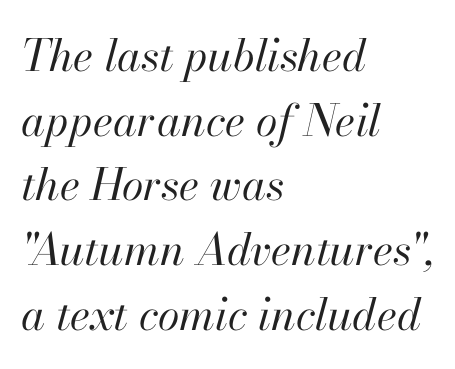
The image shows 44 px regular-weight type, italic (leaning right); set left-aligned, normal line spacing (1.47x), normal letter spacing, not underlined; high stroke contrast and a small x-height.
